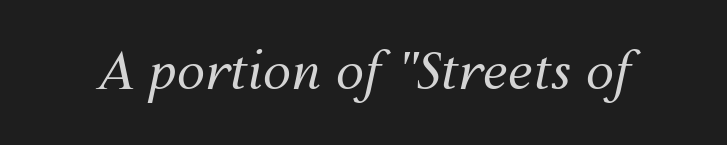
Q: Is the text bold? A: No.
Q: Is the text italic (slanted)? A: Yes, it leans right by about 12 degrees.
Q: Is the text underlined? A: No.
Q: Is the spacing between letters normal or unusually wide? A: Normal.
Q: Width (condensed, normal, or wide)? A: Normal.
Q: Stroke contrast? A: Medium.
Q: x-height? A: Medium.
Q: Monospaced? A: No.
